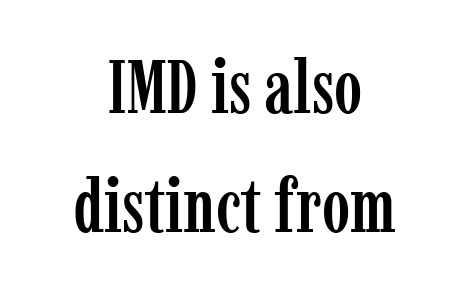
{"serif": "yes", "italic": "no", "width": "condensed", "stroke_contrast": "low", "x_height": "medium", "monospaced": "no", "underline": "no", "align": "center", "line_spacing": "normal", "line_spacing_ratio": 1.57, "letter_spacing": "normal", "letter_spacing_em": 0.0, "glyph_px": 76}
